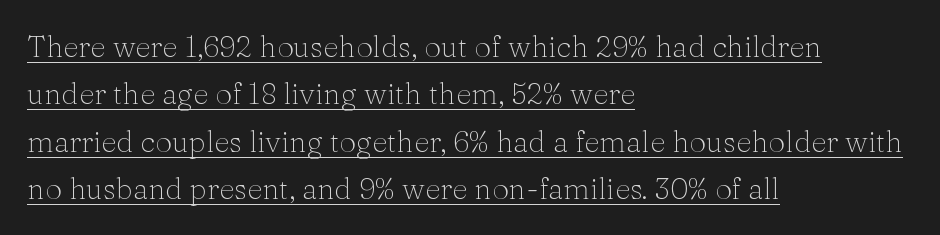
{"serif": "yes", "italic": "no", "bold": "no", "weight": "light", "width": "normal", "stroke_contrast": "medium", "x_height": "medium", "monospaced": "no", "underline": "yes", "align": "left", "line_spacing": "normal", "line_spacing_ratio": 1.58, "letter_spacing": "normal", "letter_spacing_em": 0.0, "glyph_px": 30}
